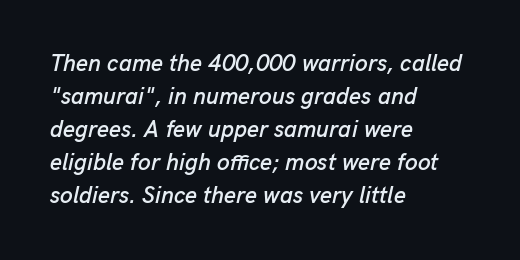
{"italic": "yes", "lean": "right", "slant_degrees": 13, "underline": "no", "align": "left", "line_spacing": "normal", "line_spacing_ratio": 1.43, "letter_spacing": "normal", "letter_spacing_em": 0.0, "glyph_px": 23}
